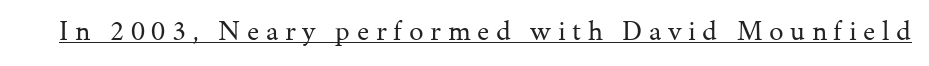
Like a heading marked for emphasis, these lines bear an underscore. The rendering shows small feet on the letterforms — a serif design. Note the varied advance widths — an 'i' is clearly narrower than an 'm'. The rendering inserts visible extra space after every character. The cut favours lightness, reaching ordinary text weight at its darkest. Does the lettering tilt? It doesn't — this is upright.
